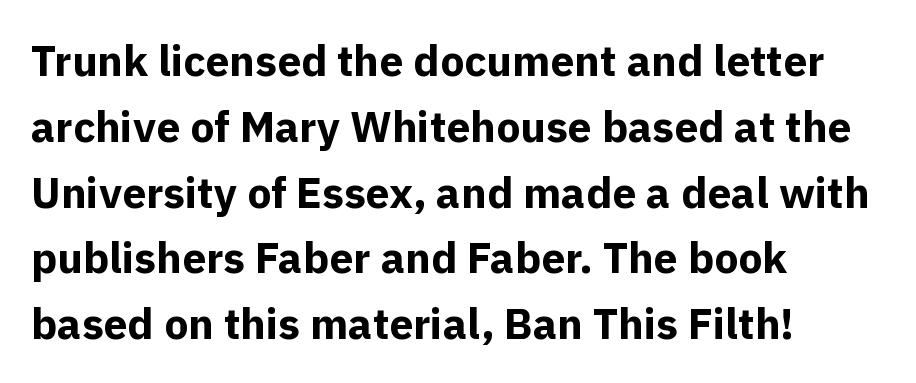
{"serif": "no", "italic": "no", "bold": "yes", "weight": "bold", "width": "normal", "x_height": "medium", "monospaced": "no", "underline": "no", "align": "left", "line_spacing": "normal", "line_spacing_ratio": 1.53, "letter_spacing": "normal", "letter_spacing_em": 0.0, "glyph_px": 43}
